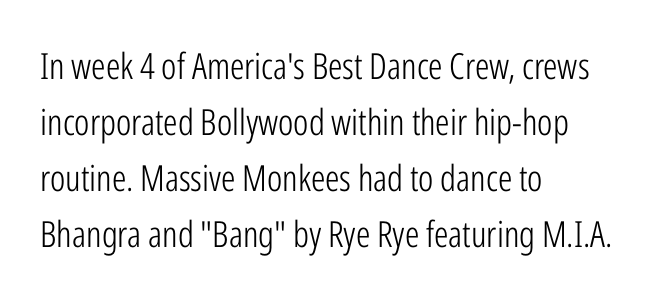
{"serif": "no", "italic": "no", "bold": "no", "weight": "light", "width": "condensed", "stroke_contrast": "low", "x_height": "medium", "monospaced": "no", "underline": "no", "align": "left", "line_spacing": "normal", "line_spacing_ratio": 1.56, "letter_spacing": "normal", "letter_spacing_em": 0.0, "glyph_px": 36}
